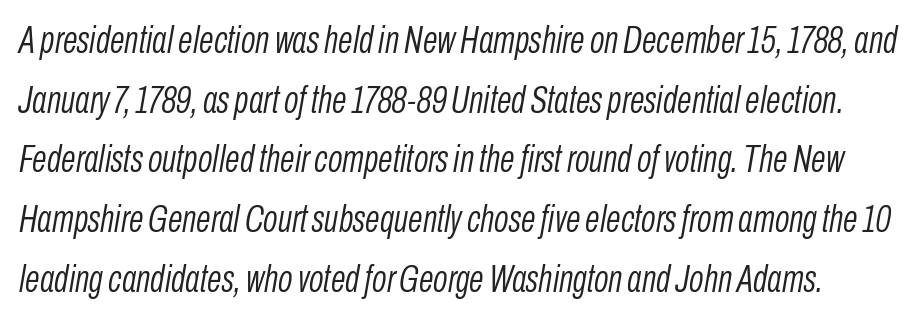
Q: Is the text bold? A: No.
Q: Is the text italic (slanted)? A: Yes, it leans right by about 10 degrees.
Q: Is the text underlined? A: No.
Q: Is the spacing between letters normal or unusually wide? A: Normal.
Q: Is the spacing between lines tight, normal or loose? A: Normal.
Q: Width (condensed, normal, or wide)? A: Condensed.
Q: Stroke contrast? A: Low.
Q: x-height? A: Medium.
Q: Monospaced? A: No.
